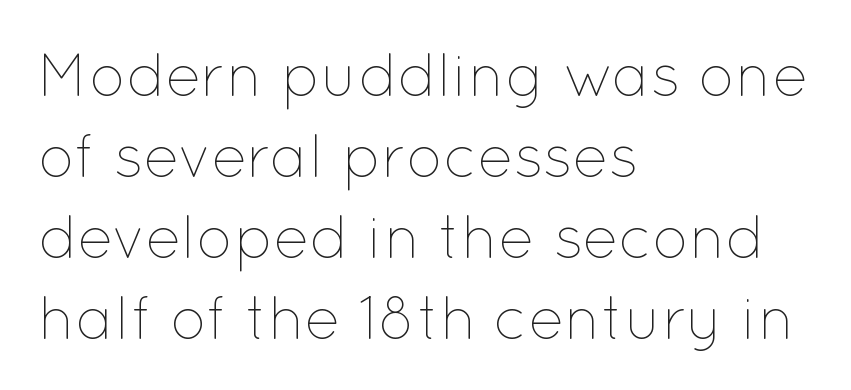
{"italic": "no", "bold": "no", "weight": "thin", "width": "normal", "stroke_contrast": "low", "x_height": "medium", "monospaced": "no", "underline": "no", "align": "left", "line_spacing": "normal", "line_spacing_ratio": 1.35, "letter_spacing": "normal", "letter_spacing_em": 0.0, "glyph_px": 60}
